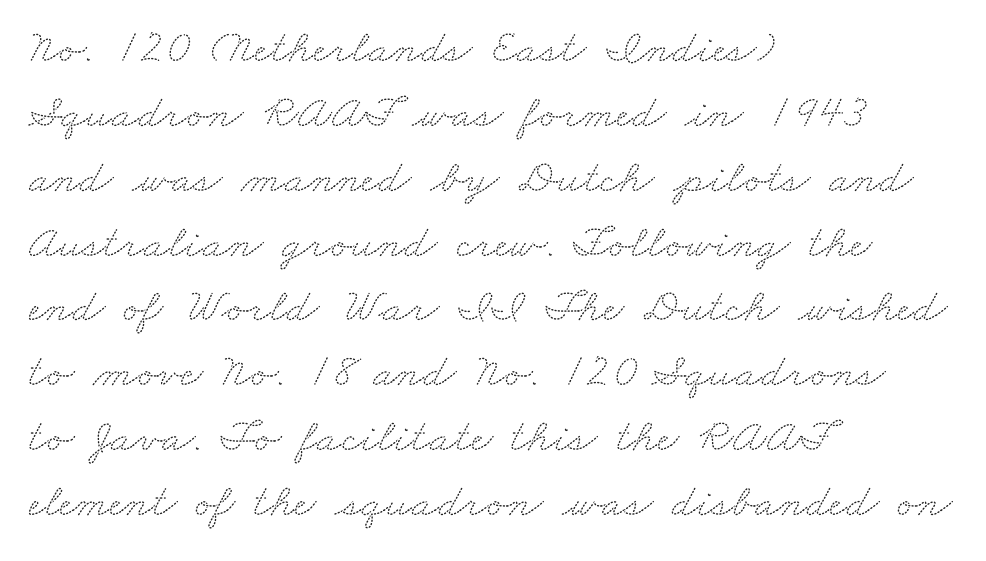
The image shows 47 px wide serif type; set left-aligned, normal line spacing (1.38x), normal letter spacing, not underlined; medium stroke contrast and a small x-height.
